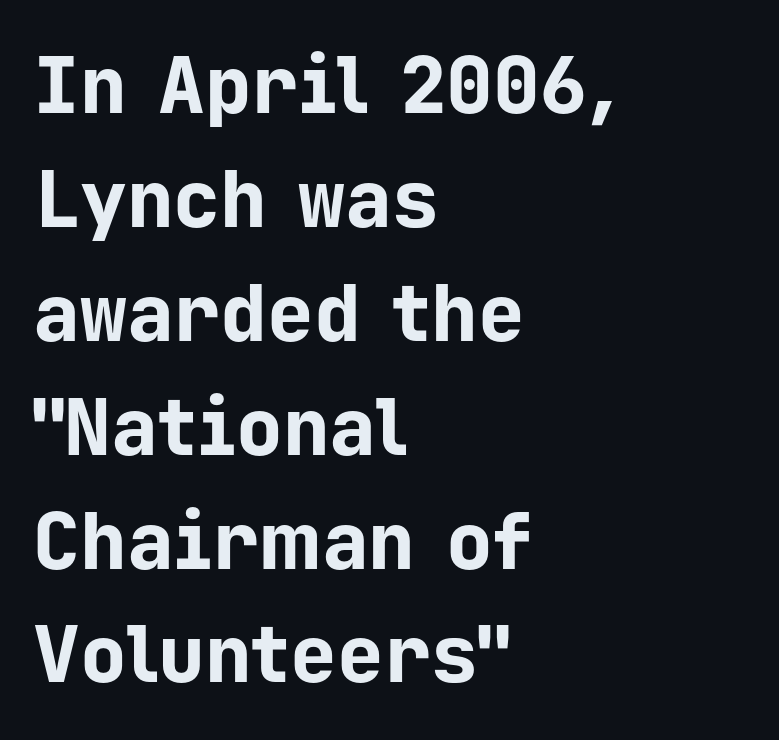
The image shows 78 px bold sans-serif type, upright, monospaced; set left-aligned, normal line spacing (1.46x), normal letter spacing, not underlined; low stroke contrast and a medium x-height.
